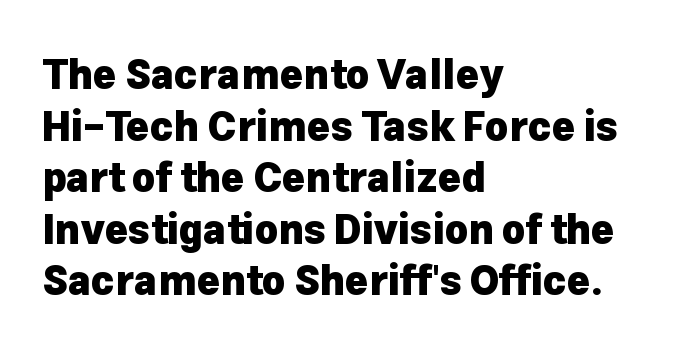
Q: Is the text bold? A: Yes.
Q: Is the text italic (slanted)? A: No, it is upright.
Q: Is the typeface a serif or a sans-serif typeface? A: Sans-serif.
Q: Is the text underlined? A: No.
Q: How is the paragraph aligned? A: Left-aligned.
Q: Is the spacing between letters normal or unusually wide? A: Normal.
Q: Is the spacing between lines tight, normal or loose? A: Normal.
Q: Width (condensed, normal, or wide)? A: Normal.
Q: Stroke contrast? A: Low.
Q: x-height? A: Medium.
Q: Monospaced? A: No.
